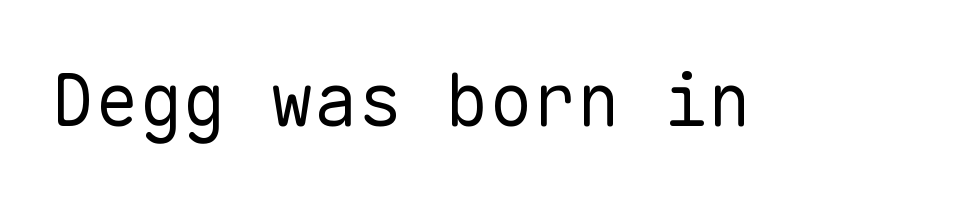
Observe the absence of serifs on each vertical stroke in this sample. The strokes carry an ordinary text weight at most. No word sits above an underline. Tracking here is standard; glyphs follow each other at the usual distance. The letters stand upright; this is a roman face.
